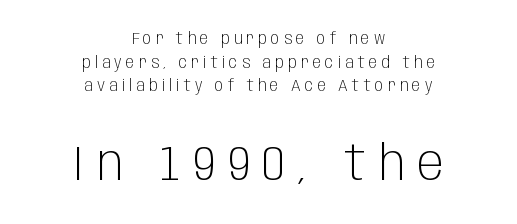
{"serif": "no", "italic": "no", "bold": "no", "weight": "light", "width": "condensed", "stroke_contrast": "low", "x_height": "large", "monospaced": "no", "underline": "no", "align": "center", "line_spacing": "normal", "line_spacing_ratio": 1.48, "letter_spacing": "wide", "letter_spacing_em": 0.26, "larger_block": "second", "size_ratio": 3.06, "glyph_px": 49}
